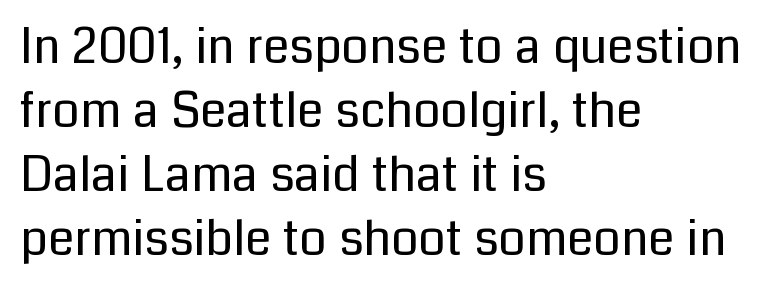
Q: Is the text bold? A: No.
Q: Is the text italic (slanted)? A: No, it is upright.
Q: Is the typeface a serif or a sans-serif typeface? A: Sans-serif.
Q: Is the text underlined? A: No.
Q: How is the paragraph aligned? A: Left-aligned.
Q: Is the spacing between letters normal or unusually wide? A: Normal.
Q: Is the spacing between lines tight, normal or loose? A: Normal.
Q: Width (condensed, normal, or wide)? A: Normal.
Q: Stroke contrast? A: Low.
Q: x-height? A: Medium.
Q: Monospaced? A: No.
